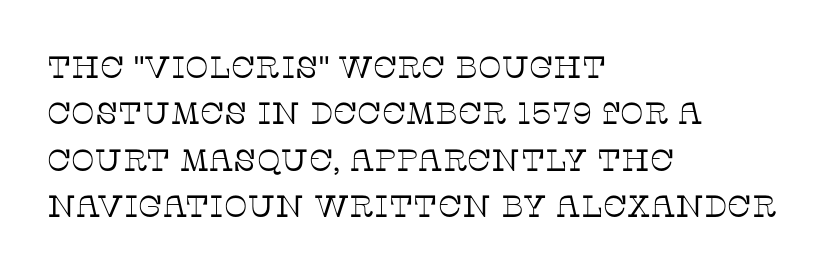
{"serif": "yes", "italic": "no", "bold": "no", "weight": "thin", "width": "normal", "stroke_contrast": "low", "x_height": "large", "monospaced": "no", "underline": "no", "align": "left", "line_spacing": "normal", "line_spacing_ratio": 1.5, "letter_spacing": "normal", "letter_spacing_em": 0.0, "glyph_px": 31}
